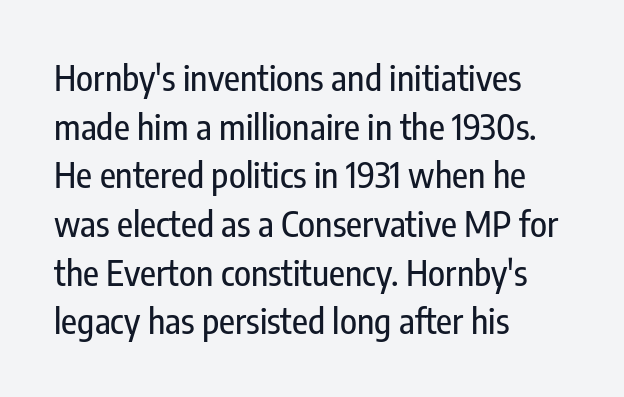
{"serif": "no", "italic": "no", "width": "condensed", "stroke_contrast": "low", "x_height": "medium", "monospaced": "no", "underline": "no", "align": "left", "line_spacing": "normal", "line_spacing_ratio": 1.39, "letter_spacing": "normal", "letter_spacing_em": 0.0, "glyph_px": 35}
